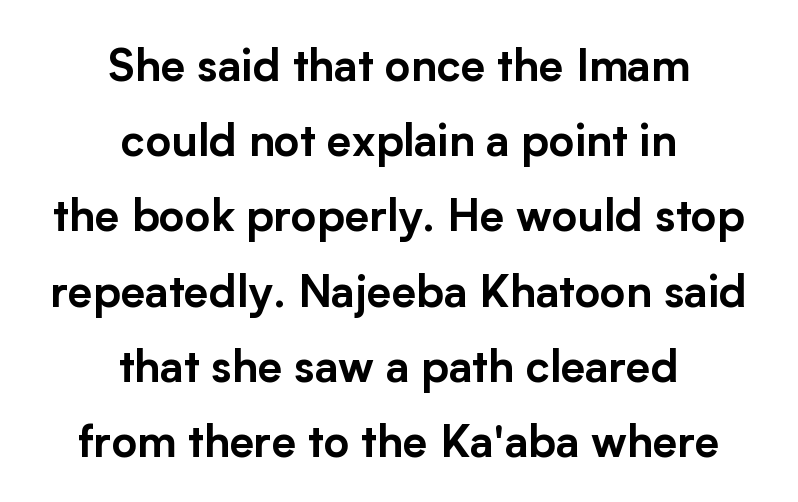
The image shows 44 px sans-serif type, upright; set centered, line spacing 1.71x, normal letter spacing, not underlined; low stroke contrast and a medium x-height.
